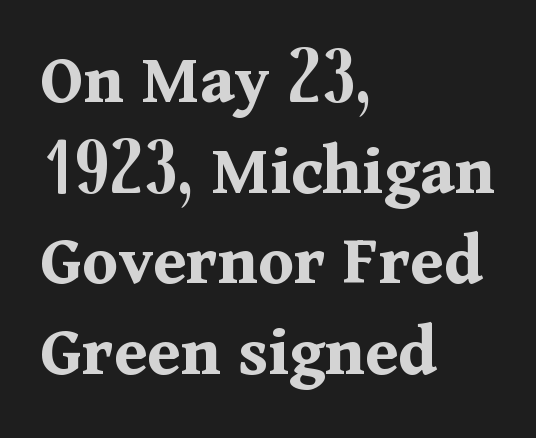
{"serif": "yes", "italic": "no", "bold": "yes", "weight": "bold", "width": "normal", "stroke_contrast": "medium", "x_height": "medium", "monospaced": "no", "underline": "no", "align": "left", "line_spacing_ratio": 1.24, "letter_spacing": "normal", "letter_spacing_em": 0.0, "glyph_px": 73}
